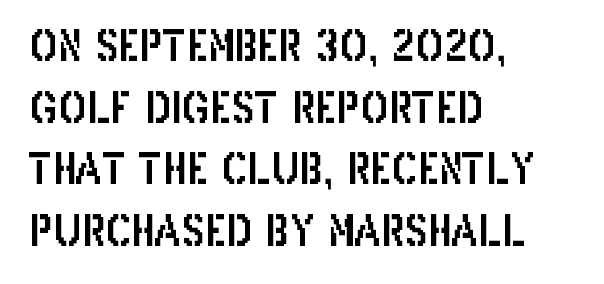
The image shows 42 px condensed sans-serif type, upright; set left-aligned, normal line spacing (1.47x), normal letter spacing, not underlined; low stroke contrast and a large x-height.
